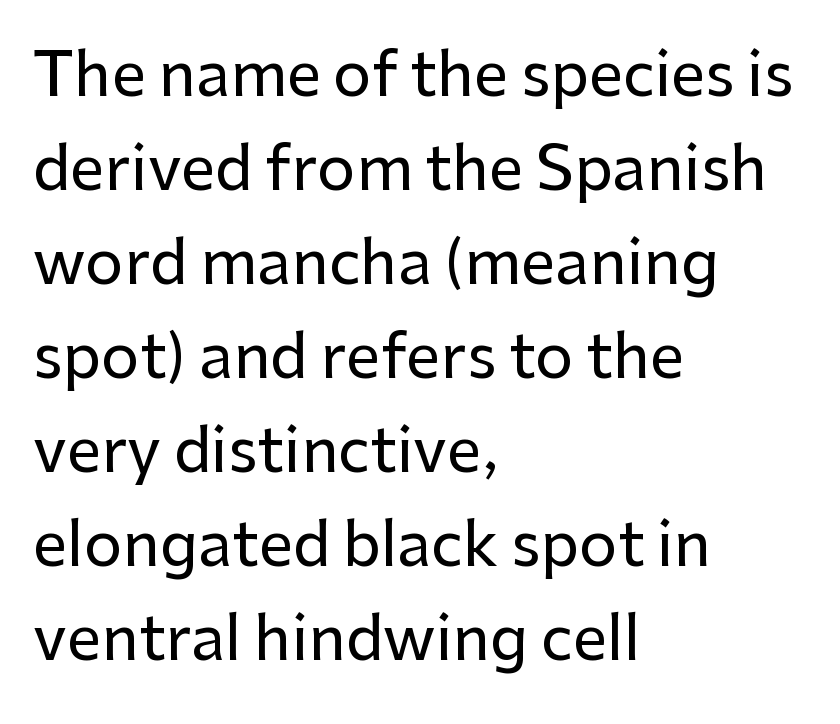
Q: Is the text italic (slanted)? A: No, it is upright.
Q: Is the typeface a serif or a sans-serif typeface? A: Sans-serif.
Q: Is the text underlined? A: No.
Q: How is the paragraph aligned? A: Left-aligned.
Q: Is the spacing between letters normal or unusually wide? A: Normal.
Q: Is the spacing between lines tight, normal or loose? A: Normal.
Q: Width (condensed, normal, or wide)? A: Normal.
Q: Stroke contrast? A: Low.
Q: x-height? A: Medium.
Q: Monospaced? A: No.
